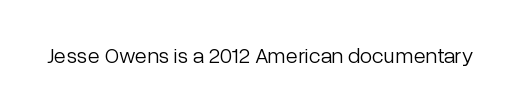
The image shows 22 px text type, upright; set normal letter spacing, not underlined.
